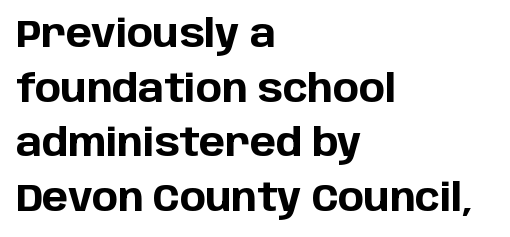
{"serif": "no", "italic": "no", "bold": "yes", "weight": "bold", "width": "normal", "stroke_contrast": "low", "x_height": "large", "monospaced": "no", "underline": "no", "align": "left", "line_spacing": "normal", "line_spacing_ratio": 1.4, "letter_spacing": "normal", "letter_spacing_em": 0.0, "glyph_px": 39}
